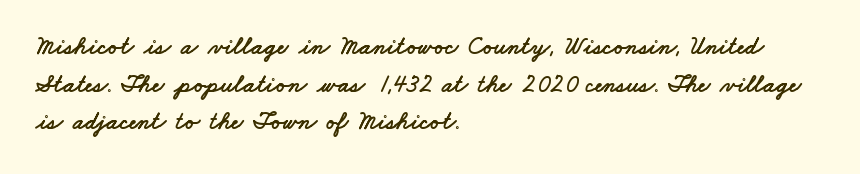
The zone under the glyphs is completely vacant. The letters sit at their default tracking, neither squeezed nor spread. Each line starts at the same left margin while the right side varies. A typesetter would call this leading conventional body-copy spacing.
